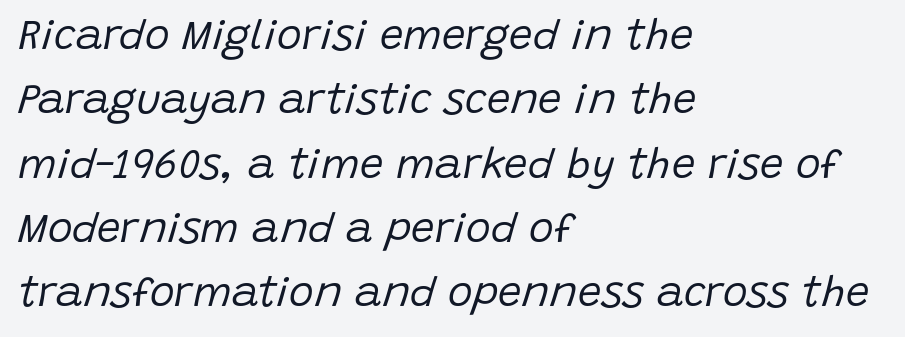
Q: Is the text bold? A: No.
Q: Is the text italic (slanted)? A: Yes, it leans right by about 15 degrees.
Q: Is the text underlined? A: No.
Q: How is the paragraph aligned? A: Left-aligned.
Q: Is the spacing between letters normal or unusually wide? A: Normal.
Q: Is the spacing between lines tight, normal or loose? A: Normal.
Q: Width (condensed, normal, or wide)? A: Normal.
Q: Stroke contrast? A: Low.
Q: x-height? A: Large.
Q: Monospaced? A: No.
